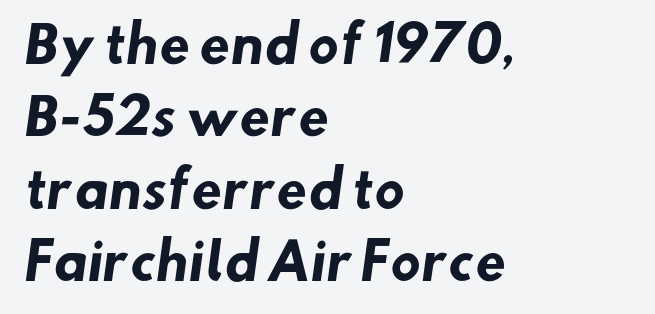
{"serif": "no", "bold": "yes", "weight": "heavy", "width": "normal", "stroke_contrast": "low", "x_height": "small", "monospaced": "no", "underline": "no", "align": "left", "line_spacing": "normal", "line_spacing_ratio": 1.45, "letter_spacing": "normal", "letter_spacing_em": 0.0, "glyph_px": 50}
